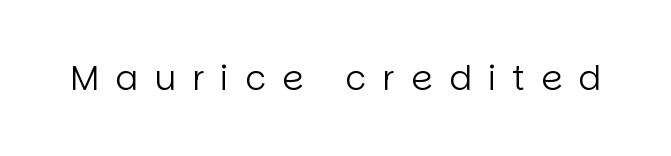
{"serif": "no", "italic": "no", "bold": "no", "weight": "regular", "width": "normal", "stroke_contrast": "low", "x_height": "large", "monospaced": "no", "underline": "no", "letter_spacing": "wide", "letter_spacing_em": 0.48, "glyph_px": 34}
